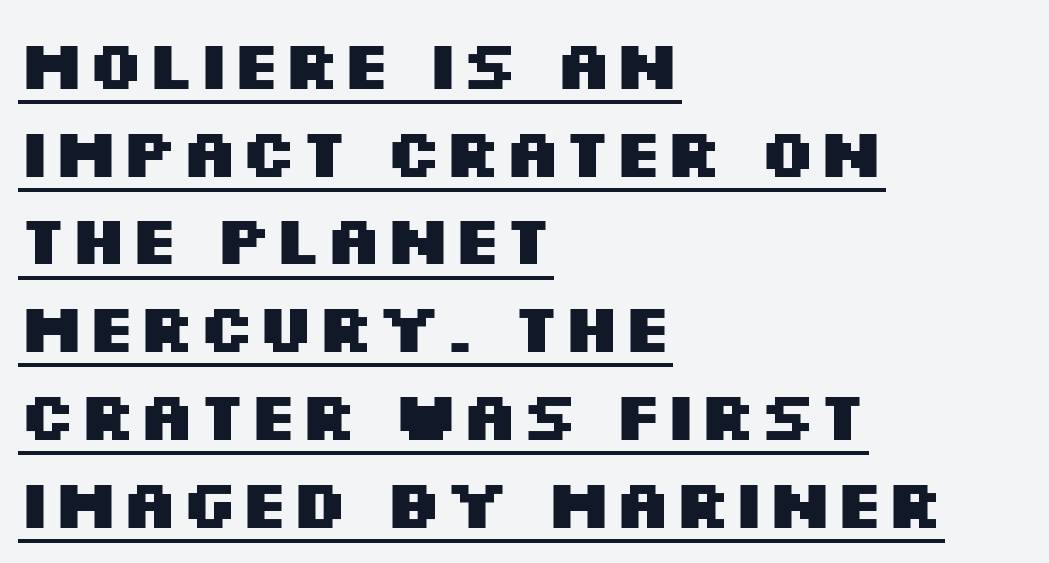
Typographically, this falls in the sans-serif category. The passage is arranged the way most books set body copy — flush left. Every character sits straight up, as roman type does. Looks like someone drew a line under every word here. A typesetter would call this leading conventional body-copy spacing.
